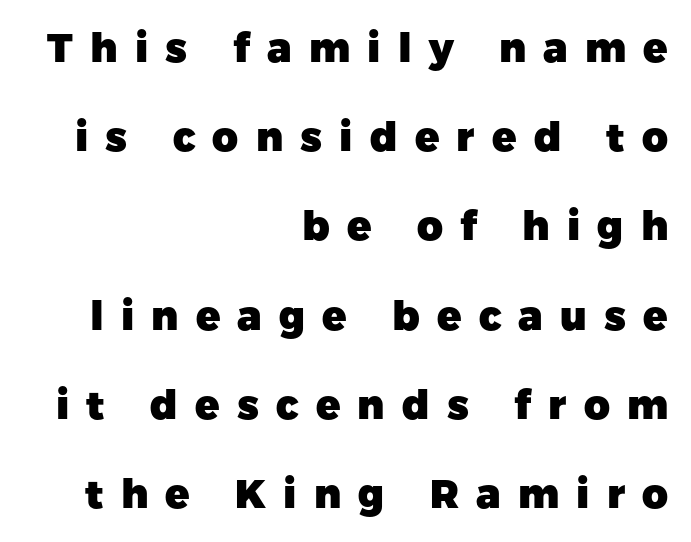
Q: Is the text bold? A: Yes.
Q: Is the text italic (slanted)? A: No, it is upright.
Q: Is the typeface a serif or a sans-serif typeface? A: Sans-serif.
Q: Is the text underlined? A: No.
Q: How is the paragraph aligned? A: Right-aligned.
Q: Is the spacing between letters normal or unusually wide? A: Unusually wide.
Q: Is the spacing between lines tight, normal or loose? A: Loose.
Q: Width (condensed, normal, or wide)? A: Normal.
Q: Stroke contrast? A: Low.
Q: x-height? A: Medium.
Q: Monospaced? A: No.
